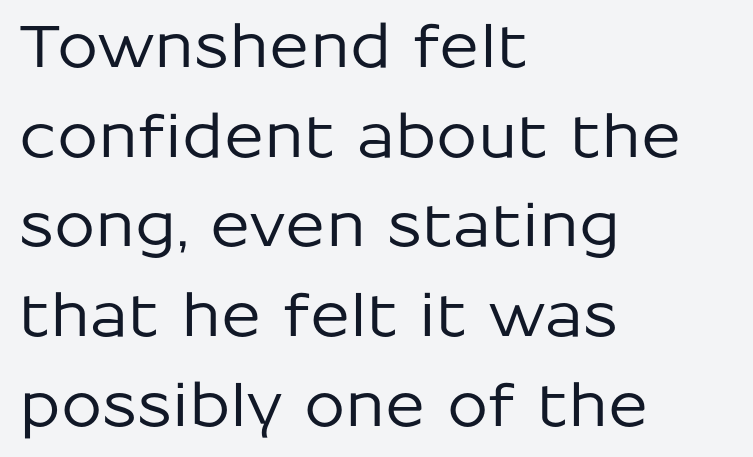
The rendering uses natural spacing where letterforms have individual widths. Honestly, the row spacing looks completely unremarkable. What kind of face is this? One without serifs — a sans. Alignment: flush left. The zone under the glyphs is completely vacant.
